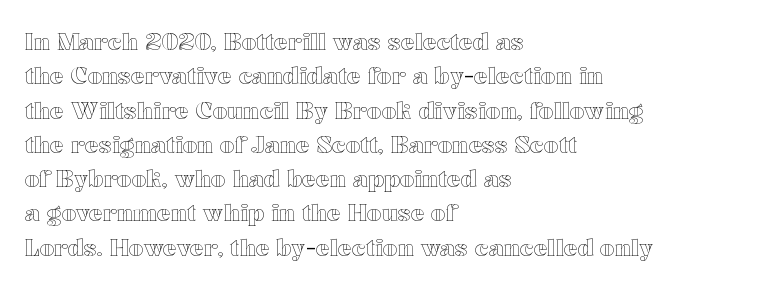
{"italic": "no", "underline": "no", "align": "left", "line_spacing": "normal", "line_spacing_ratio": 1.49, "letter_spacing": "normal", "letter_spacing_em": 0.0, "glyph_px": 23}
